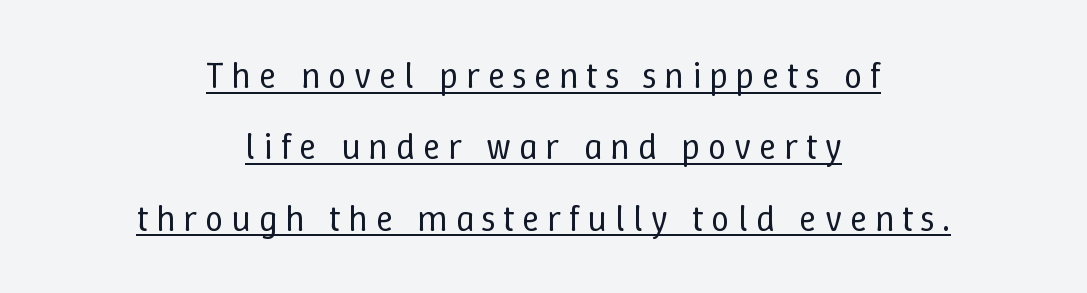
The image shows 37 px regular-weight type, upright; set centered, loose line spacing (1.93x), unusually wide letter spacing (+0.2 em), underlined; low stroke contrast and a medium x-height.
